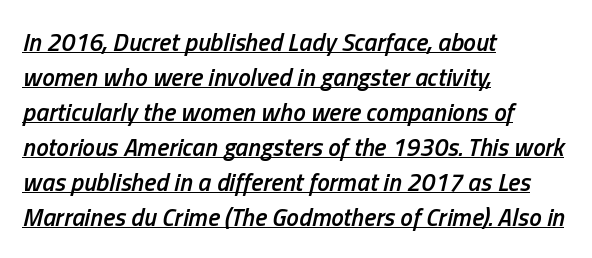
{"italic": "yes", "lean": "right", "slant_degrees": 13, "bold": "semi", "underline": "yes", "align": "left", "line_spacing": "normal", "line_spacing_ratio": 1.4, "letter_spacing": "normal", "letter_spacing_em": 0.0, "glyph_px": 25}
